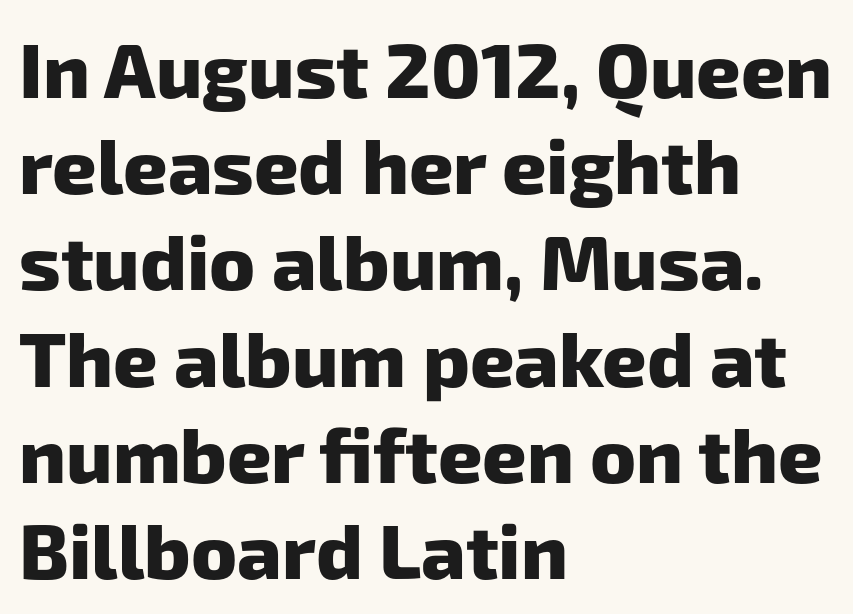
Q: Is the text bold? A: Yes.
Q: Is the typeface a serif or a sans-serif typeface? A: Sans-serif.
Q: Is the text underlined? A: No.
Q: How is the paragraph aligned? A: Left-aligned.
Q: Is the spacing between letters normal or unusually wide? A: Normal.
Q: Is the spacing between lines tight, normal or loose? A: Normal.
Q: Width (condensed, normal, or wide)? A: Normal.
Q: Stroke contrast? A: Low.
Q: x-height? A: Medium.
Q: Monospaced? A: No.
